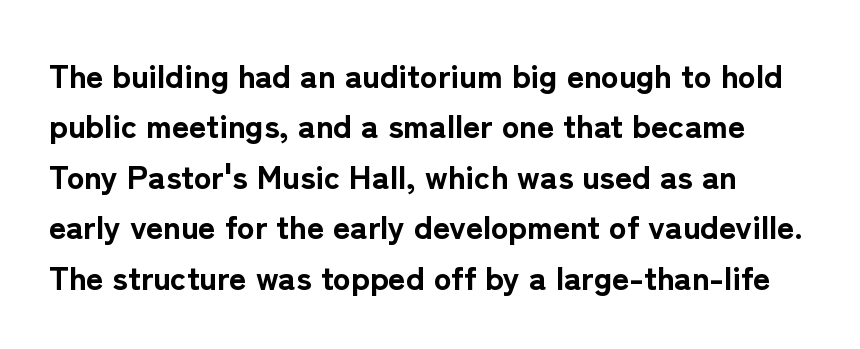
The image shows 33 px bold sans-serif type, upright; set normal line spacing (1.53x), normal letter spacing, not underlined; low stroke contrast and a medium x-height.
